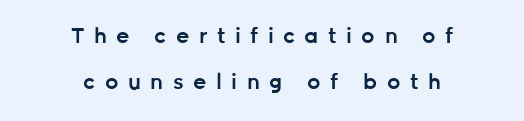
Q: Is the text bold? A: Semi-bold.
Q: Is the text italic (slanted)? A: No, it is upright.
Q: Is the text underlined? A: No.
Q: How is the paragraph aligned? A: Centered.
Q: Is the spacing between letters normal or unusually wide? A: Unusually wide.
Q: Is the spacing between lines tight, normal or loose? A: Loose.
